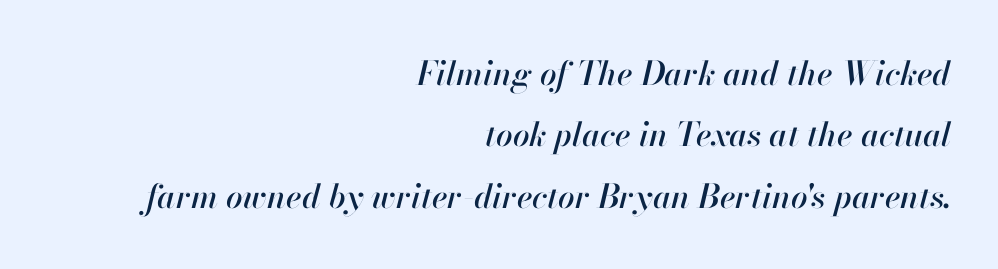
A typesetter would mark this as italic. The passage shown is typed in a proportional face where columns would drift. These lines stack with their right ends in a neat column. Spacing between characters is what you'd get straight out of the box. Only glyphs here, with clear space below each row.
